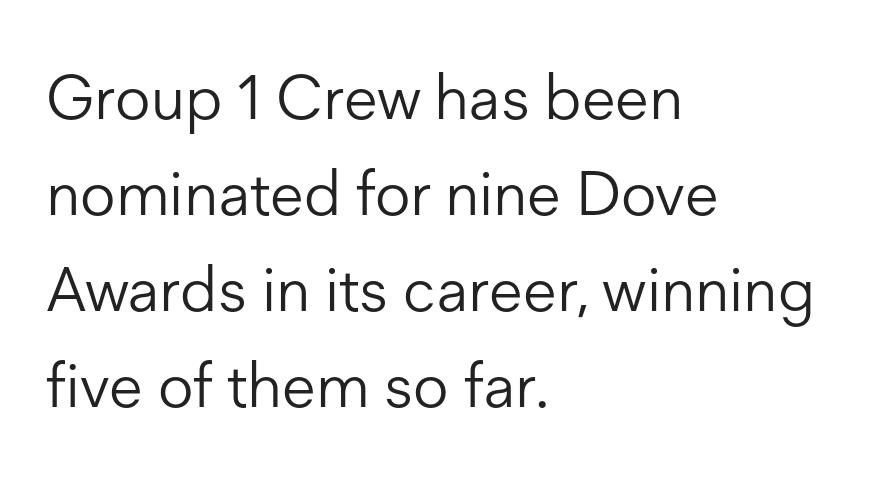
The compositor pushed each line to the left boundary. The rendering uses natural spacing where letterforms have individual widths. One glance says typical: line gaps are just what's usual. No extra tracking has been applied to these lines.
